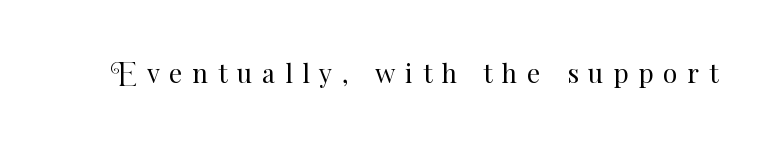
Q: Is the text bold? A: No.
Q: Is the text italic (slanted)? A: No, it is upright.
Q: Is the text underlined? A: No.
Q: Is the spacing between letters normal or unusually wide? A: Unusually wide.
